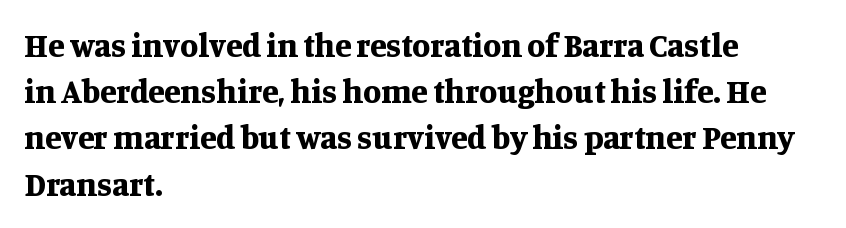
The image shows 33 px bold serif type, upright; set left-aligned, normal line spacing (1.4x), normal letter spacing, not underlined; medium stroke contrast and a large x-height.
